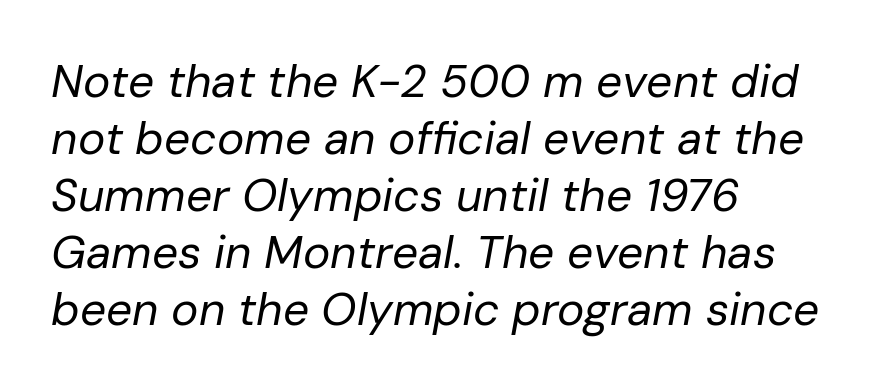
Q: Is the text bold? A: No.
Q: Is the text italic (slanted)? A: Yes, it leans right by about 10 degrees.
Q: Is the text underlined? A: No.
Q: How is the paragraph aligned? A: Left-aligned.
Q: Is the spacing between letters normal or unusually wide? A: Normal.
Q: Width (condensed, normal, or wide)? A: Normal.
Q: Stroke contrast? A: Low.
Q: x-height? A: Medium.
Q: Monospaced? A: No.
